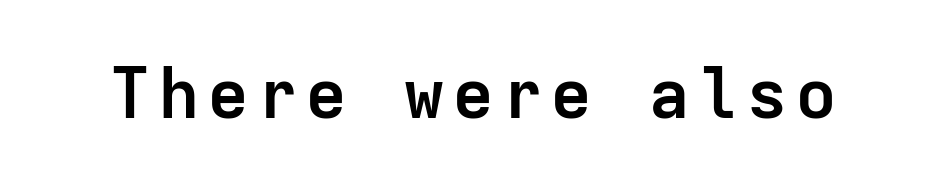
{"serif": "no", "italic": "no", "bold": "yes", "weight": "semibold", "width": "normal", "stroke_contrast": "low", "x_height": "medium", "monospaced": "yes", "underline": "no", "glyph_px": 70}
